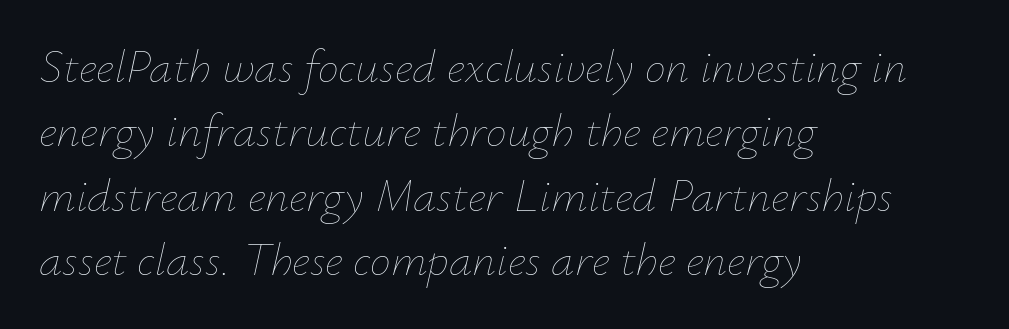
Yep, that's italic — everything's leaning. Typeset ragged right — the left edge is the straight one. A typesetter would call this proportional, since set widths differ per character. The rendering keeps characters at their native spacing. Vertically, the passage feels balanced, rows spaced as you'd expect.
